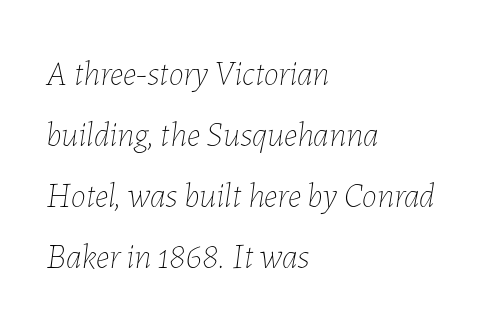
{"italic": "yes", "lean": "right", "slant_degrees": 7, "bold": "no", "weight": "thin", "width": "normal", "stroke_contrast": "low", "x_height": "medium", "monospaced": "no", "underline": "no", "align": "left", "line_spacing_ratio": 1.79, "letter_spacing": "normal", "letter_spacing_em": 0.0, "glyph_px": 34}
